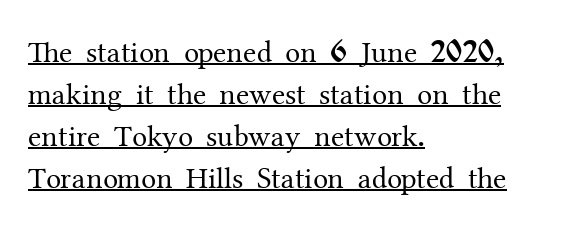
Q: Is the text bold? A: No.
Q: Is the text italic (slanted)? A: No, it is upright.
Q: Is the typeface a serif or a sans-serif typeface? A: Serif.
Q: Is the text underlined? A: Yes.
Q: How is the paragraph aligned? A: Left-aligned.
Q: Is the spacing between letters normal or unusually wide? A: Normal.
Q: Is the spacing between lines tight, normal or loose? A: Normal.
Q: Width (condensed, normal, or wide)? A: Normal.
Q: Stroke contrast? A: Medium.
Q: x-height? A: Medium.
Q: Monospaced? A: No.
